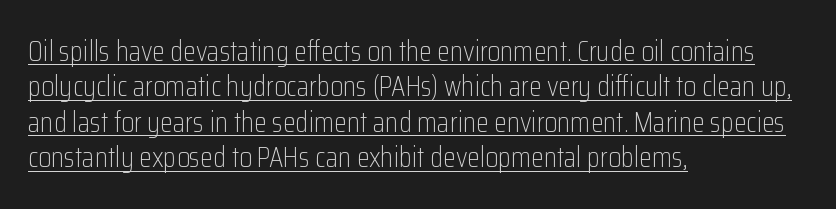
The image shows 29 px light, condensed sans-serif type, upright; set left-aligned, line spacing 1.22x, normal letter spacing, underlined; low stroke contrast and a medium x-height.
